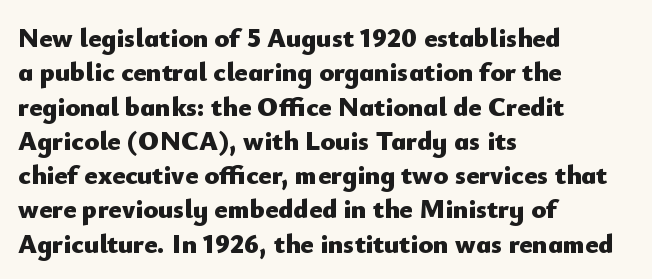
The image shows 27 px bold type, upright; set left-aligned, normal line spacing (1.27x), normal letter spacing, not underlined.
